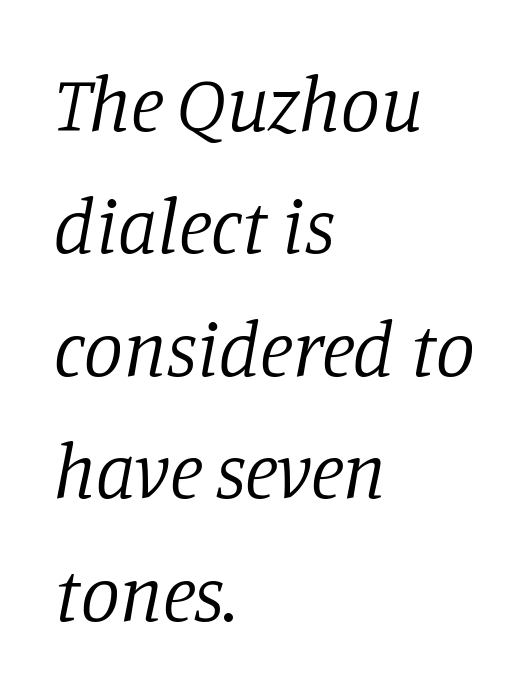
Q: Is the text bold? A: No.
Q: Is the text italic (slanted)? A: Yes, it leans right by about 11 degrees.
Q: Is the typeface a serif or a sans-serif typeface? A: Serif.
Q: Is the text underlined? A: No.
Q: How is the paragraph aligned? A: Left-aligned.
Q: Is the spacing between letters normal or unusually wide? A: Normal.
Q: Is the spacing between lines tight, normal or loose? A: Normal.
Q: Width (condensed, normal, or wide)? A: Normal.
Q: Stroke contrast? A: Low.
Q: x-height? A: Large.
Q: Monospaced? A: No.
